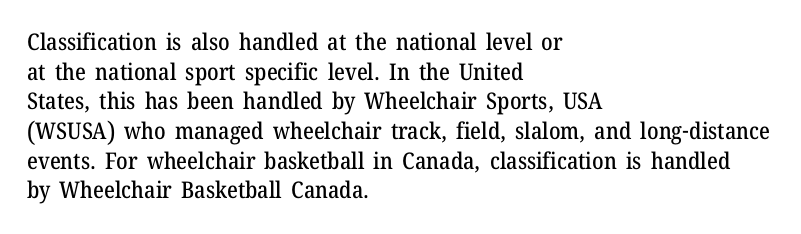
Q: Is the text italic (slanted)? A: No, it is upright.
Q: Is the text underlined? A: No.
Q: How is the paragraph aligned? A: Left-aligned.
Q: Is the spacing between letters normal or unusually wide? A: Normal.
Q: Is the spacing between lines tight, normal or loose? A: Normal.
